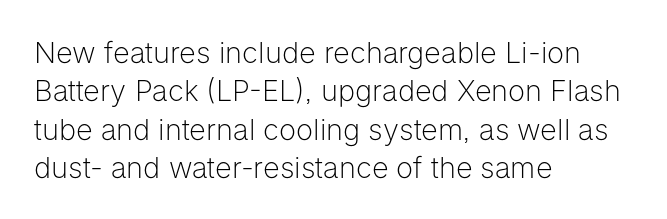
Q: Is the text bold? A: No.
Q: Is the text italic (slanted)? A: No, it is upright.
Q: Is the typeface a serif or a sans-serif typeface? A: Sans-serif.
Q: Is the text underlined? A: No.
Q: How is the paragraph aligned? A: Left-aligned.
Q: Is the spacing between letters normal or unusually wide? A: Normal.
Q: Is the spacing between lines tight, normal or loose? A: Normal.
Q: Width (condensed, normal, or wide)? A: Normal.
Q: Stroke contrast? A: Low.
Q: x-height? A: Medium.
Q: Monospaced? A: No.
